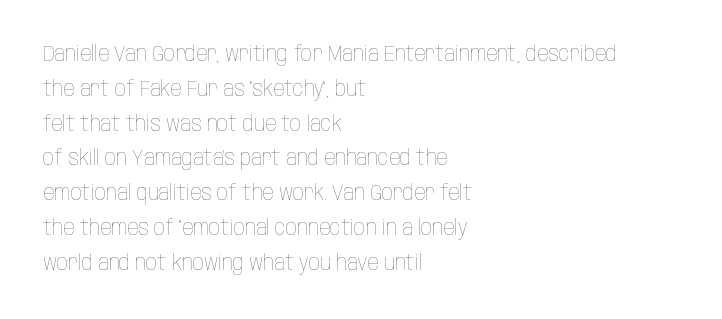
The image shows 22 px text type, upright; set left-aligned, normal line spacing (1.58x), normal letter spacing, not underlined.
